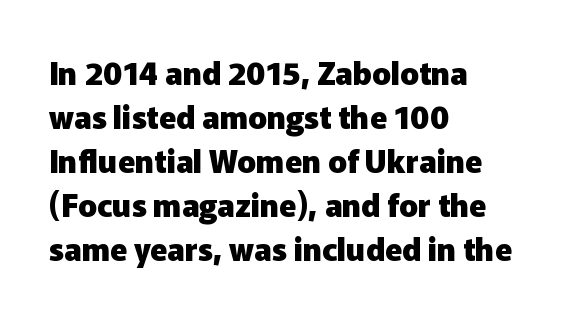
{"serif": "no", "italic": "no", "bold": "yes", "weight": "heavy", "width": "normal", "stroke_contrast": "low", "x_height": "medium", "monospaced": "no", "underline": "no", "align": "left", "line_spacing": "normal", "line_spacing_ratio": 1.42, "letter_spacing": "normal", "letter_spacing_em": 0.0, "glyph_px": 31}
